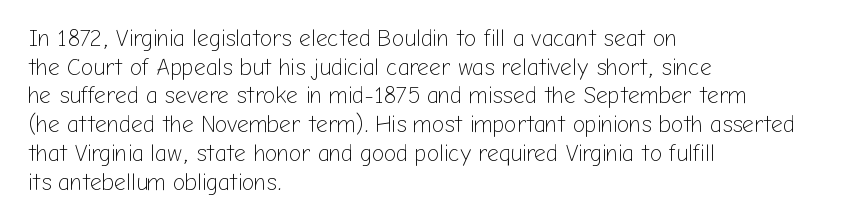
The lines sit at an ordinary, default distance from one another. The text block is weighted toward the left margin, trailing off unevenly rightward. Tracking value appears to be zero — textbook default spacing. Has an underline been added? It has not. Stroke mass is kept to a normal reading level or below.
